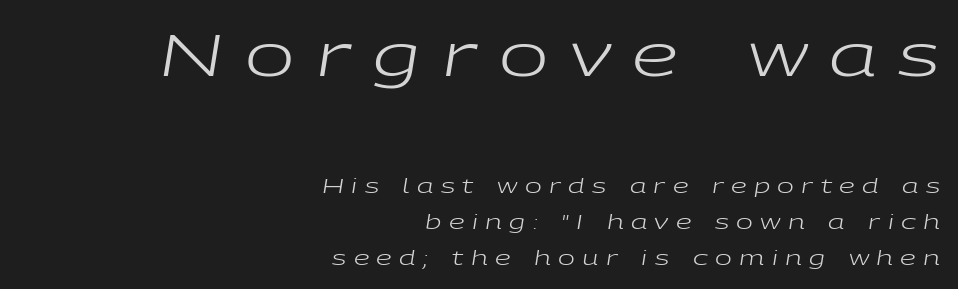
The image shows 59 px regular-weight, wide type, italic (leaning right); set right-aligned, line spacing 1.82x, unusually wide letter spacing (+0.37 em), not underlined; the first (top) block is 2.95x larger; low stroke contrast and a medium x-height.
